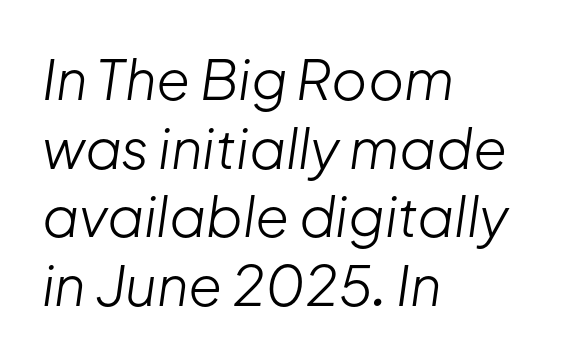
{"italic": "yes", "lean": "right", "slant_degrees": 8, "bold": "no", "weight": "light", "width": "normal", "stroke_contrast": "low", "x_height": "medium", "monospaced": "no", "underline": "no", "align": "left", "line_spacing": "normal", "line_spacing_ratio": 1.25, "letter_spacing": "normal", "letter_spacing_em": 0.0, "glyph_px": 55}
